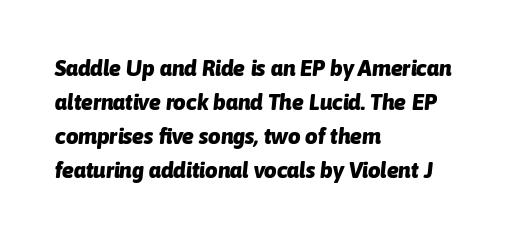
The image shows 22 px bold type, italic (leaning right); set left-aligned, normal line spacing (1.55x), normal letter spacing, not underlined.
